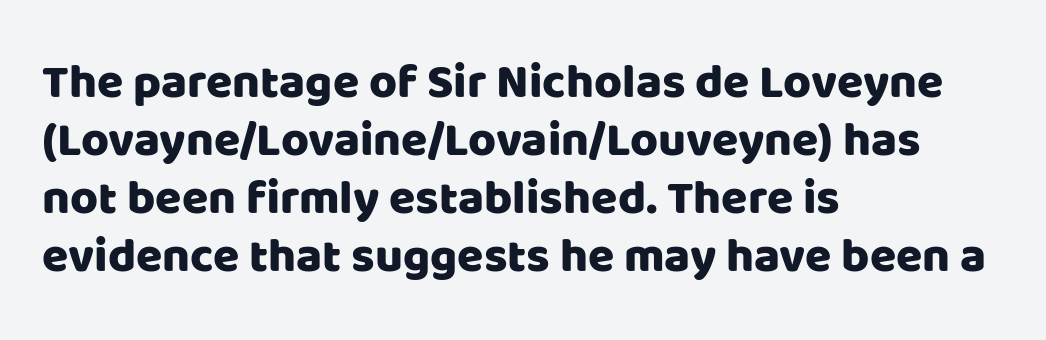
{"serif": "no", "italic": "no", "width": "normal", "stroke_contrast": "low", "x_height": "large", "monospaced": "no", "underline": "no", "align": "left", "line_spacing_ratio": 1.21, "letter_spacing": "normal", "letter_spacing_em": 0.0, "glyph_px": 48}
